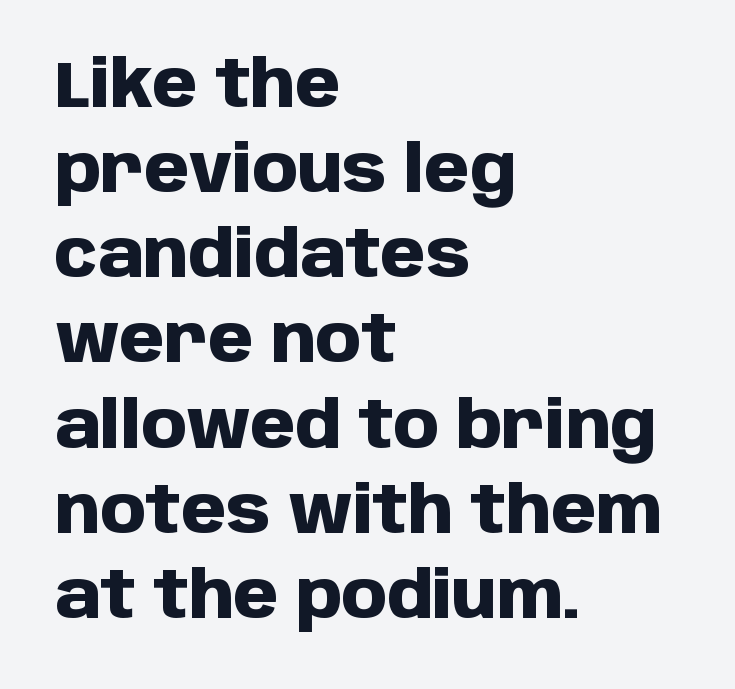
The font family rendered here belongs to the sans-serif group. Quick note: interline space is typical. Reading down the block, your eye returns to a fixed left position each line. Spacing verdict: proportional, widths tailored to each character. Check the space under the baseline: it is left empty.
